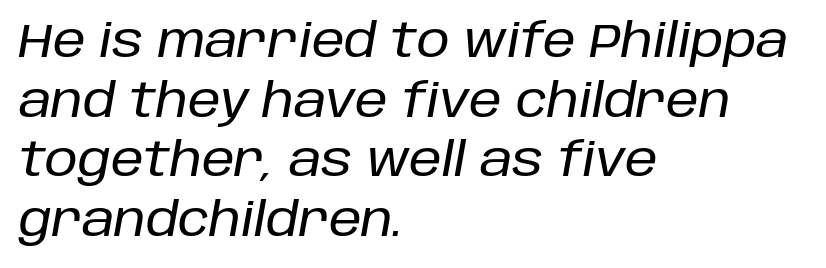
The image shows 47 px text type, italic (leaning right); set left-aligned, normal line spacing (1.27x), normal letter spacing, not underlined; low stroke contrast and a large x-height.
